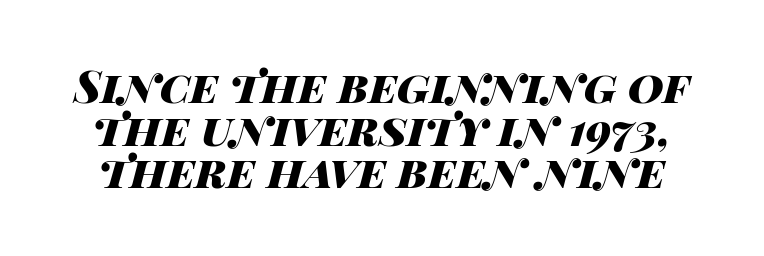
Q: Is the text bold? A: Yes.
Q: Is the text italic (slanted)? A: Yes, it leans right by about 14 degrees.
Q: Is the text underlined? A: No.
Q: Is the spacing between letters normal or unusually wide? A: Normal.
Q: Is the spacing between lines tight, normal or loose? A: Tight.
Q: Width (condensed, normal, or wide)? A: Wide.
Q: Stroke contrast? A: High.
Q: x-height? A: Large.
Q: Monospaced? A: No.
